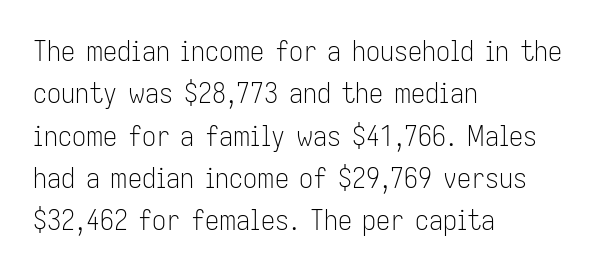
{"serif": "no", "italic": "no", "bold": "no", "weight": "light", "width": "condensed", "stroke_contrast": "low", "x_height": "medium", "monospaced": "no", "underline": "no", "align": "left", "line_spacing": "normal", "line_spacing_ratio": 1.51, "letter_spacing": "normal", "letter_spacing_em": 0.0, "glyph_px": 28}
